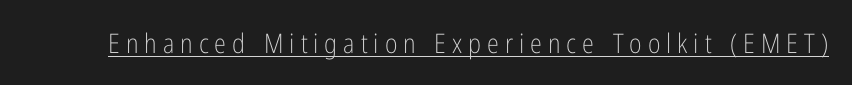
{"italic": "no", "bold": "no", "underline": "yes", "letter_spacing": "wide", "letter_spacing_em": 0.22, "glyph_px": 27}
